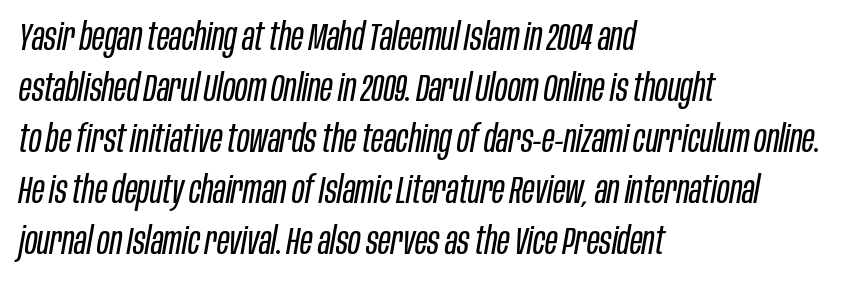
The font's italic variant was chosen for this text. Looks like regular typesetting: each glyph gets only the width it needs. The typesetter chose a ragged-right arrangement here. A light-to-regular cut is what we see here. The letterforms sit shoulder to shoulder at normal distance. Baseline-to-baseline distance is the conventional proportion of letter height.
